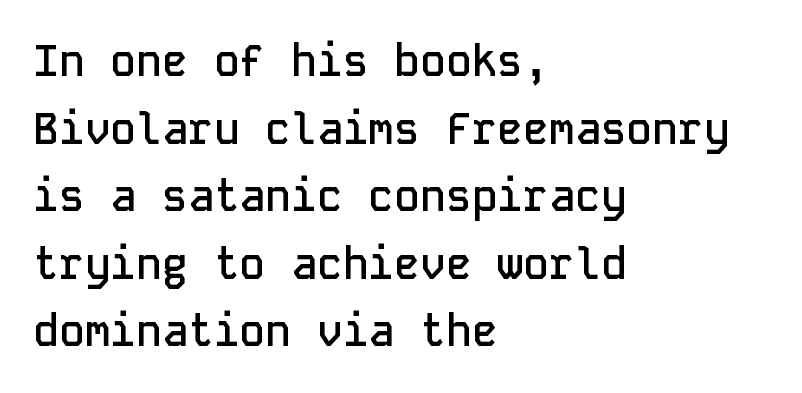
The image shows 43 px semibold sans-serif type, upright, monospaced; set left-aligned, normal line spacing (1.57x), normal letter spacing, not underlined; low stroke contrast and a medium x-height.
